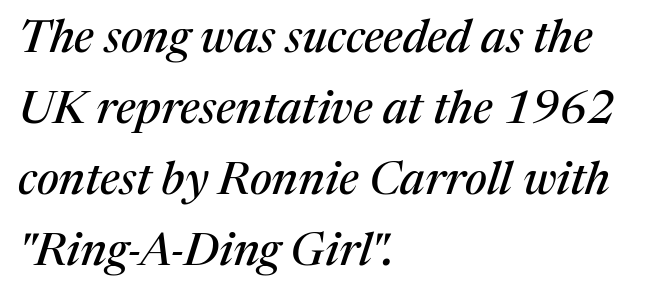
Q: Is the text italic (slanted)? A: Yes, it leans right by about 17 degrees.
Q: Is the typeface a serif or a sans-serif typeface? A: Serif.
Q: Is the text underlined? A: No.
Q: How is the paragraph aligned? A: Left-aligned.
Q: Is the spacing between letters normal or unusually wide? A: Normal.
Q: Is the spacing between lines tight, normal or loose? A: Normal.
Q: Width (condensed, normal, or wide)? A: Normal.
Q: Stroke contrast? A: Medium.
Q: x-height? A: Medium.
Q: Monospaced? A: No.
